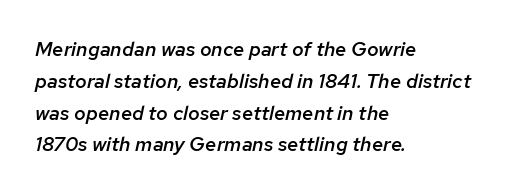
Q: Is the text bold? A: Semi-bold.
Q: Is the text italic (slanted)? A: Yes, it leans right by about 12 degrees.
Q: Is the text underlined? A: No.
Q: How is the paragraph aligned? A: Left-aligned.
Q: Is the spacing between letters normal or unusually wide? A: Normal.
Q: Is the spacing between lines tight, normal or loose? A: Normal.
